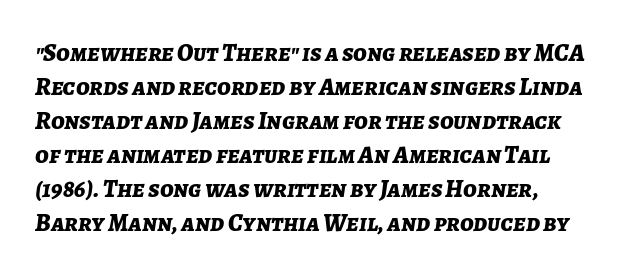
Every character sits at an angle, as italics do. The characters look thick and weighty, a clear bold. Each new line begins a customary step beneath the previous one. Check the space under the baseline: it is left empty. Letter spacing: default.
